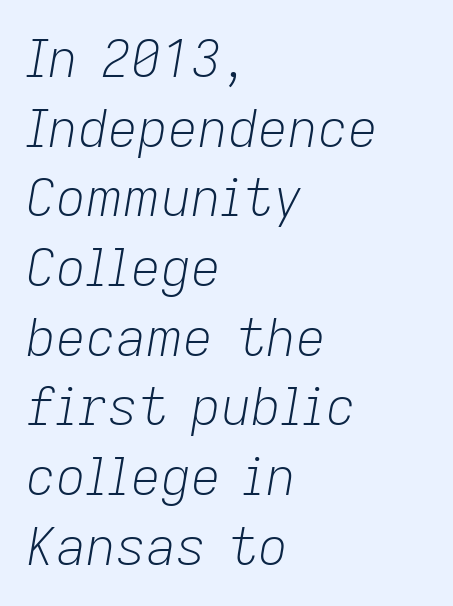
Q: Is the text bold? A: No.
Q: Is the text italic (slanted)? A: Yes, it leans right by about 9 degrees.
Q: Is the text underlined? A: No.
Q: How is the paragraph aligned? A: Left-aligned.
Q: Is the spacing between letters normal or unusually wide? A: Normal.
Q: Is the spacing between lines tight, normal or loose? A: Normal.
Q: Width (condensed, normal, or wide)? A: Normal.
Q: Stroke contrast? A: Low.
Q: x-height? A: Medium.
Q: Monospaced? A: No.
